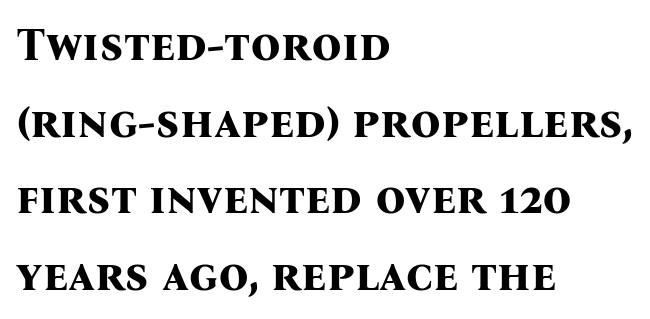
{"serif": "yes", "italic": "no", "bold": "yes", "weight": "bold", "width": "normal", "stroke_contrast": "medium", "x_height": "medium", "monospaced": "no", "underline": "no", "align": "left", "line_spacing": "normal", "line_spacing_ratio": 1.63, "letter_spacing": "normal", "letter_spacing_em": 0.0, "glyph_px": 47}
